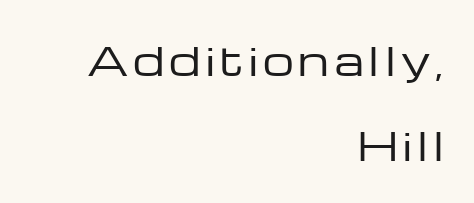
Q: Is the text bold? A: No.
Q: Is the text italic (slanted)? A: No, it is upright.
Q: Is the typeface a serif or a sans-serif typeface? A: Sans-serif.
Q: Is the text underlined? A: No.
Q: How is the paragraph aligned? A: Right-aligned.
Q: Is the spacing between lines tight, normal or loose? A: Loose.
Q: Width (condensed, normal, or wide)? A: Wide.
Q: Stroke contrast? A: Low.
Q: x-height? A: Medium.
Q: Monospaced? A: No.
